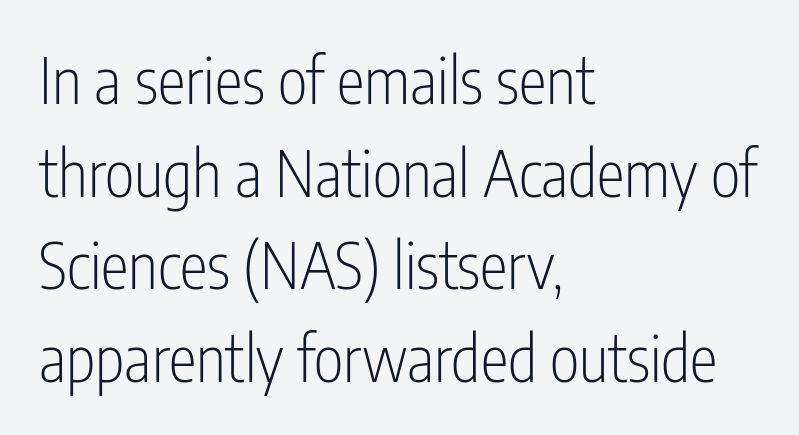
{"serif": "no", "italic": "no", "bold": "no", "weight": "light", "width": "condensed", "stroke_contrast": "low", "x_height": "medium", "monospaced": "no", "underline": "no", "align": "left", "line_spacing": "normal", "line_spacing_ratio": 1.47, "letter_spacing": "normal", "letter_spacing_em": 0.0, "glyph_px": 63}
